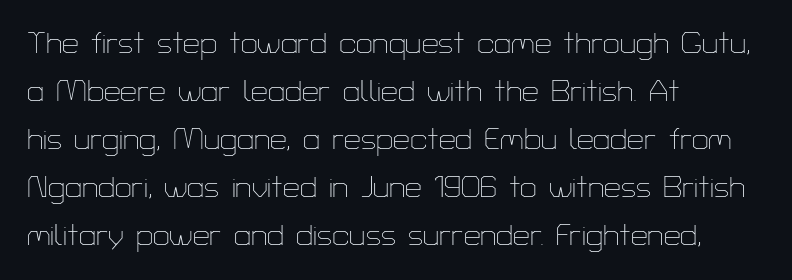
Decoration check: the copy has no underline. Default kerning and tracking; the words read as compact shapes. Typeset ragged right — the left edge is the straight one. Grotesque or geometric, the face here clearly has no serifs.
